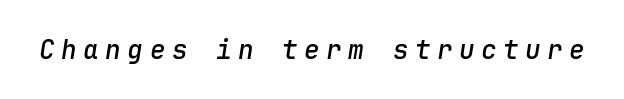
The image shows 26 px text type, italic (leaning right); set unusually wide letter spacing (+0.25 em), not underlined.
